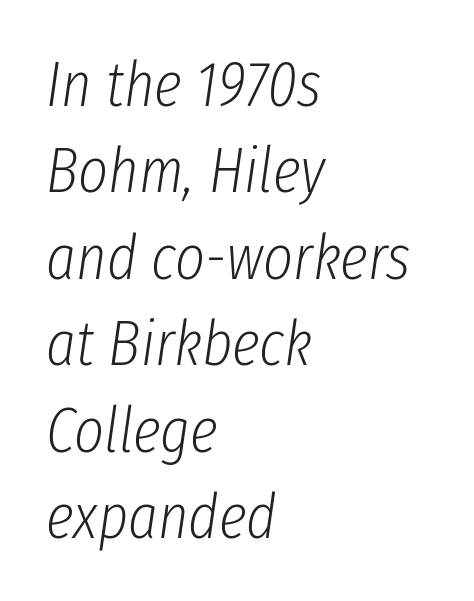
{"italic": "yes", "lean": "right", "slant_degrees": 8, "bold": "no", "weight": "light", "width": "condensed", "stroke_contrast": "low", "x_height": "medium", "monospaced": "no", "underline": "no", "align": "left", "line_spacing": "normal", "line_spacing_ratio": 1.35, "letter_spacing": "normal", "letter_spacing_em": 0.0, "glyph_px": 64}
